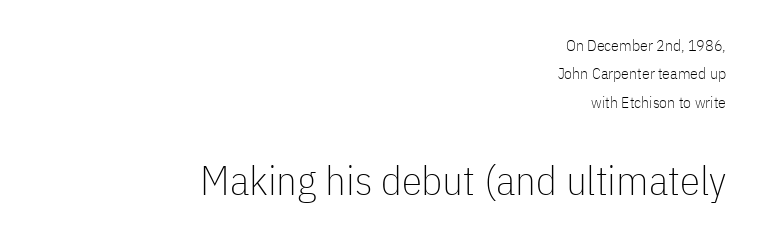
{"serif": "no", "italic": "no", "bold": "no", "weight": "thin", "width": "condensed", "stroke_contrast": "low", "x_height": "medium", "monospaced": "no", "underline": "no", "align": "right", "line_spacing_ratio": 1.77, "letter_spacing": "normal", "letter_spacing_em": 0.0, "larger_block": "second", "size_ratio": 2.56, "glyph_px": 41}
